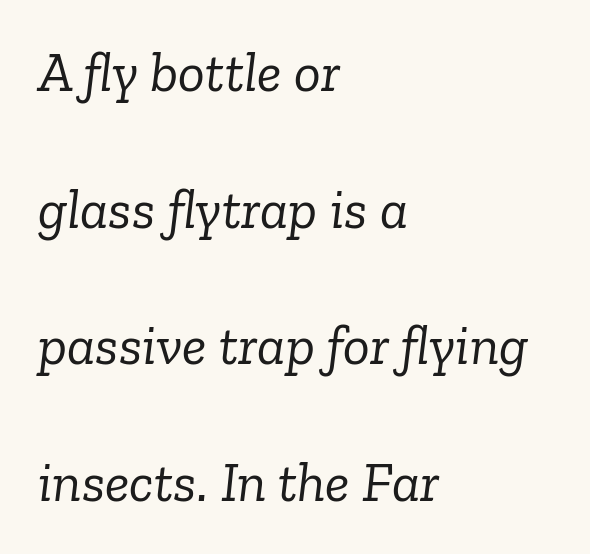
Old-style or modern, the face here clearly has serifs. Rendered with sloped, italic letterforms. Each letter keeps its own natural width here, so spacing adapts to shape. In terms of letterspacing, this is plain default setting. Is the block centered? No — it sits flush against the left margin. The typeface has the unassuming heft of standard copy or less.
